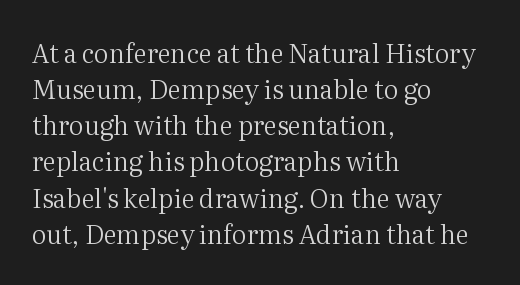
{"italic": "no", "bold": "no", "underline": "no", "align": "left", "line_spacing": "normal", "line_spacing_ratio": 1.39, "letter_spacing": "normal", "letter_spacing_em": 0.0, "glyph_px": 26}
